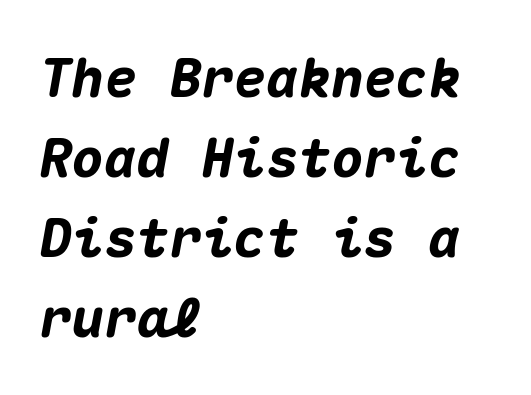
Q: Is the text bold? A: Yes.
Q: Is the text italic (slanted)? A: Yes, it leans right by about 10 degrees.
Q: Is the text underlined? A: No.
Q: How is the paragraph aligned? A: Left-aligned.
Q: Is the spacing between letters normal or unusually wide? A: Normal.
Q: Is the spacing between lines tight, normal or loose? A: Normal.
Q: Width (condensed, normal, or wide)? A: Normal.
Q: Stroke contrast? A: Medium.
Q: x-height? A: Medium.
Q: Monospaced? A: Yes.
